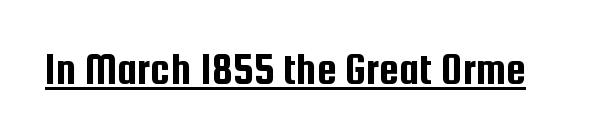
{"serif": "no", "italic": "no", "width": "condensed", "stroke_contrast": "low", "x_height": "medium", "monospaced": "no", "underline": "yes", "letter_spacing": "normal", "letter_spacing_em": 0.0, "glyph_px": 45}
